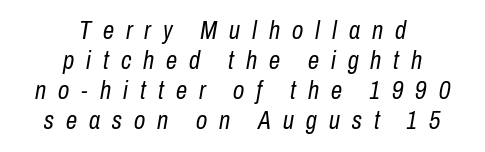
The tracking jumps out immediately: characters are airy and widely separated. Heaviness? Minimal to ordinary, like unemphasized prose. The foot of each line stays bare and open. Visually the block forms a symmetrical silhouette, jagged on both flanks. The whole block is typeset with a tilt.
